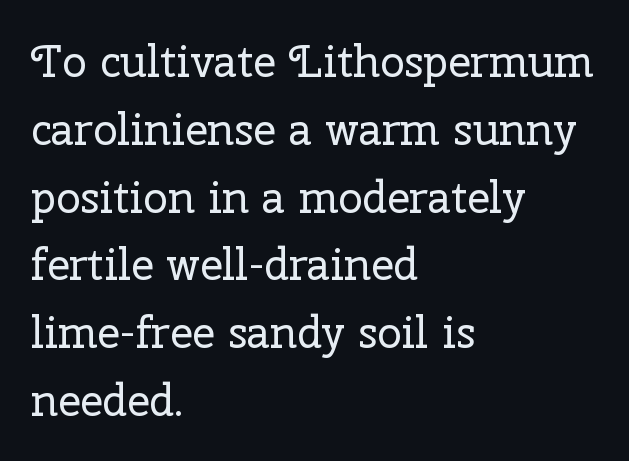
{"serif": "yes", "italic": "no", "bold": "no", "weight": "regular", "width": "normal", "stroke_contrast": "low", "x_height": "medium", "monospaced": "no", "underline": "no", "align": "left", "line_spacing": "normal", "line_spacing_ratio": 1.54, "letter_spacing": "normal", "letter_spacing_em": 0.0, "glyph_px": 44}
